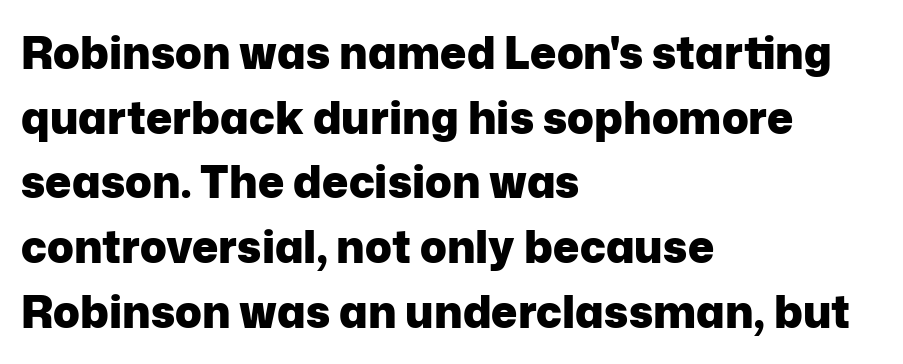
The image shows 44 px heavy sans-serif type, upright; set left-aligned, normal line spacing (1.47x), normal letter spacing, not underlined; low stroke contrast and a medium x-height.
